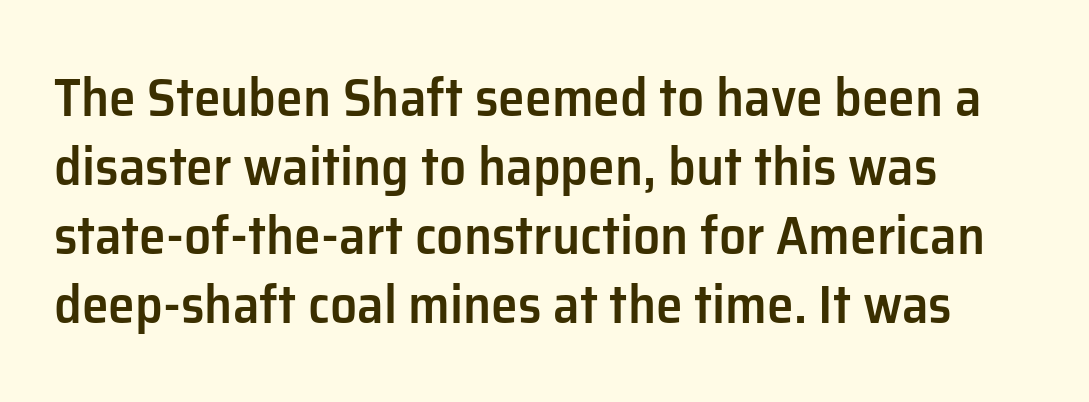
Observe the ordinary spacing: letters are neighbours, not strangers. Notice how descenders clear the ascenders below comfortably — that's standard leading. You can tell it's not italic because the verticals are truly vertical. Every letter is mildly thick-stroked: semibold rather than bold. To sum up the face: it is a sans, with no serifs. Just letters on the line, the space beneath them empty.
